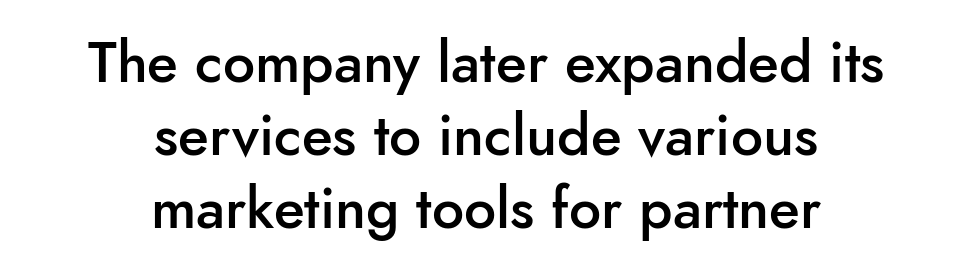
The image shows 57 px semibold sans-serif type, upright; set centered, normal line spacing (1.28x), normal letter spacing, not underlined; low stroke contrast and a small x-height.
